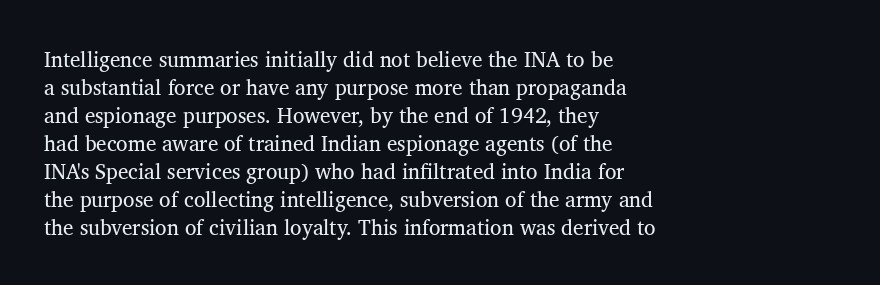
{"italic": "no", "bold": "no", "underline": "no", "align": "left", "line_spacing": "normal", "line_spacing_ratio": 1.33, "letter_spacing": "normal", "letter_spacing_em": 0.0, "glyph_px": 21}
